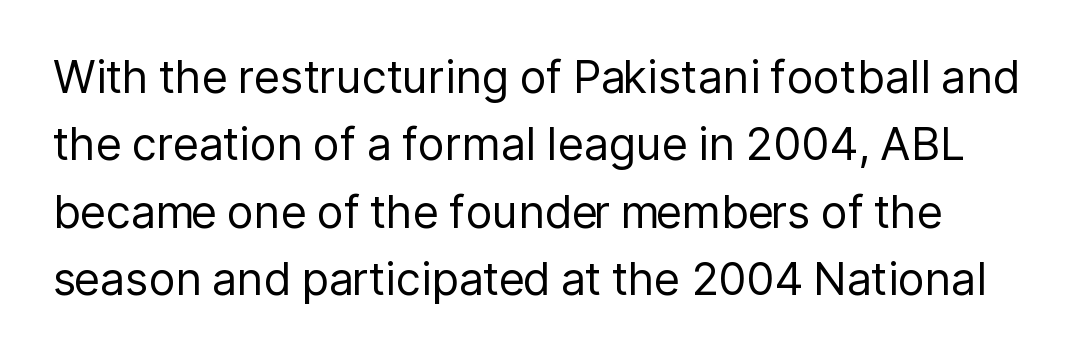
{"serif": "no", "italic": "no", "bold": "no", "weight": "regular", "width": "normal", "stroke_contrast": "low", "x_height": "medium", "monospaced": "no", "underline": "no", "line_spacing": "normal", "line_spacing_ratio": 1.5, "letter_spacing": "normal", "letter_spacing_em": 0.0, "glyph_px": 45}
